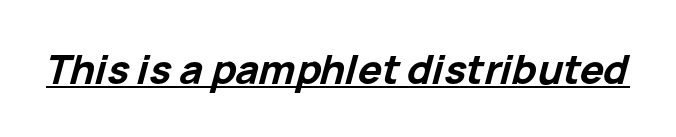
The image shows 40 px bold type, italic (leaning right); set normal letter spacing, underlined; low stroke contrast and a medium x-height.
